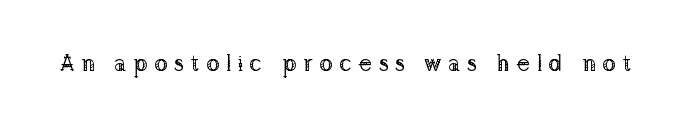
Q: Is the text bold? A: No.
Q: Is the text italic (slanted)? A: No, it is upright.
Q: Is the text underlined? A: No.
Q: Is the spacing between letters normal or unusually wide? A: Unusually wide.
